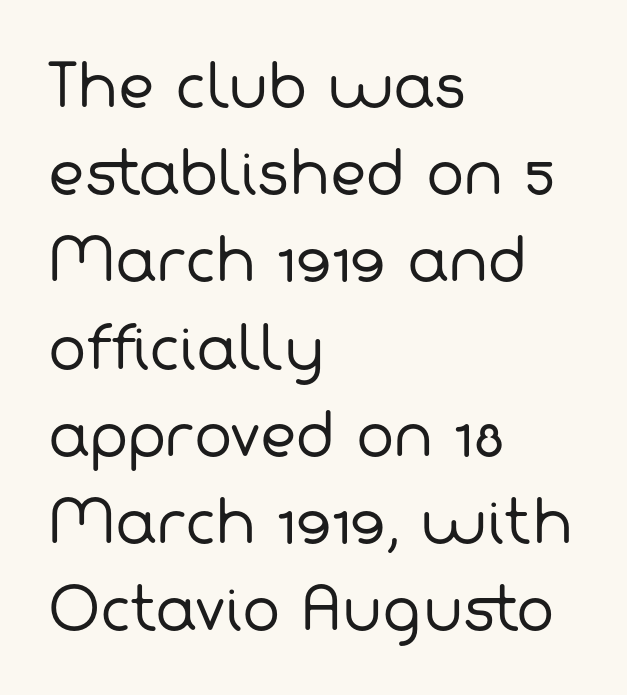
{"serif": "no", "bold": "no", "weight": "regular", "width": "normal", "stroke_contrast": "low", "x_height": "medium", "monospaced": "no", "underline": "no", "align": "left", "line_spacing": "normal", "line_spacing_ratio": 1.53, "letter_spacing": "normal", "letter_spacing_em": 0.0, "glyph_px": 57}
